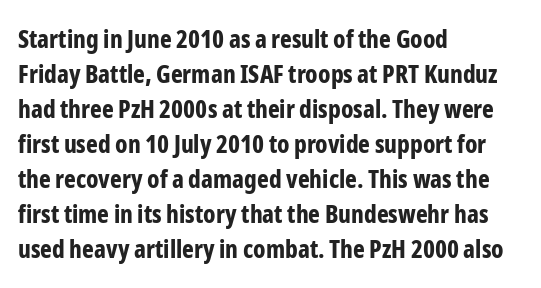
Nope, not italic — everything's standing straight. Regular leading. Teacher's note: observe the even left margin — that is flush-left alignment. The space beneath each line is pristine and unruled. Glyph-to-glyph distance matches everyday printed text.
